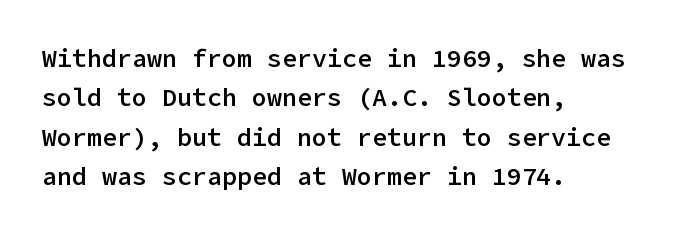
{"italic": "no", "bold": "semi", "underline": "no", "align": "left", "line_spacing": "normal", "line_spacing_ratio": 1.58, "letter_spacing": "normal", "letter_spacing_em": 0.0, "glyph_px": 25}
